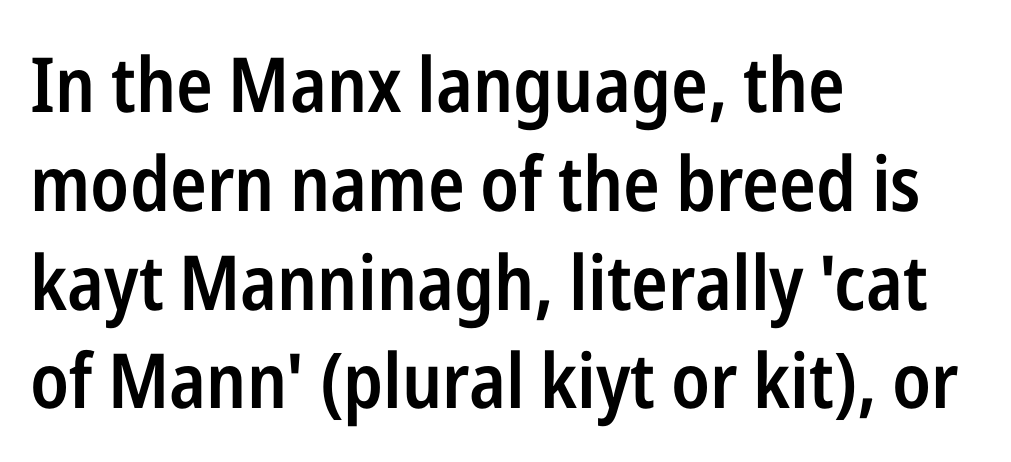
The image shows 76 px semibold, condensed sans-serif type, upright; set left-aligned, normal line spacing (1.3x), normal letter spacing, not underlined; low stroke contrast and a medium x-height.
